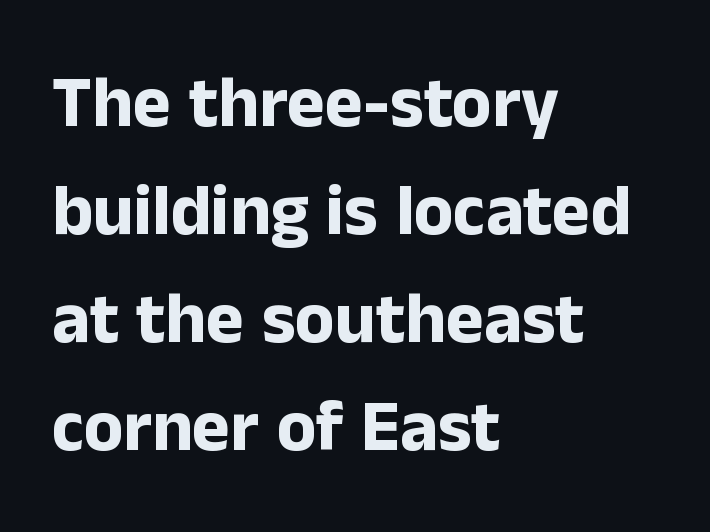
The type is set solid horizontally, with unmodified tracking. In CSS terms this would be text-align: left. When letters stand straight like this, we call the style roman or upright. A dark, heavy texture on the line: the type is bold. Whoever set this chose a conventional vertical rhythm.
